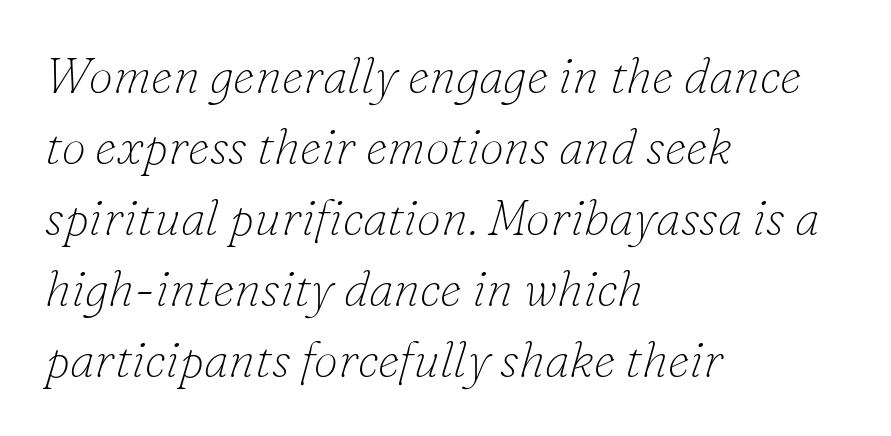
The image shows 49 px thin serif type, italic (leaning right); set left-aligned, normal line spacing (1.45x), normal letter spacing, not underlined; low stroke contrast and a small x-height.
